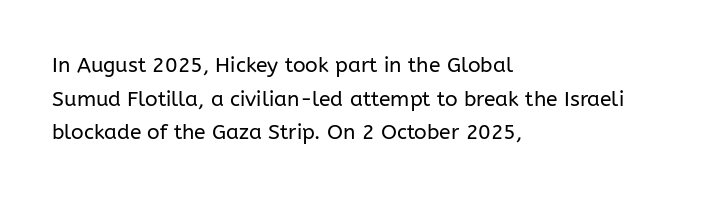
The font's upright variant was chosen for this text. Does the leading feel generous? No, just average. Letters rest on an invisible, unmarked baseline. Heft: none added — not bold. Typeset ragged right — the left edge is the straight one.
